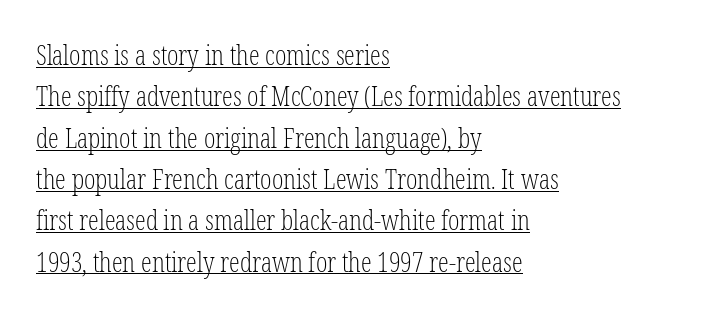
The image shows 27 px text type, upright; set left-aligned, normal line spacing (1.53x), normal letter spacing, underlined.
